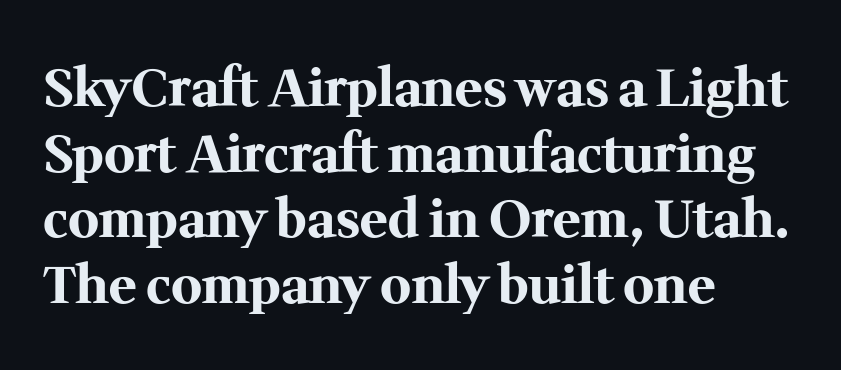
Proportional: the letters do not fall into vertical columns. The text was rendered using a seriffed face with decorative stroke endings. You could call the tracking neutral — neither tight nor loose. Evenly set lines give the paragraph a standard silhouette.
